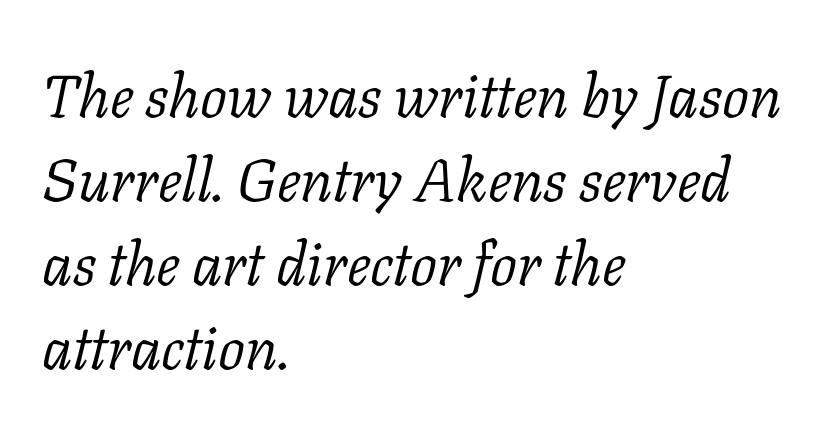
{"serif": "yes", "italic": "yes", "lean": "right", "slant_degrees": 11, "bold": "no", "weight": "light", "width": "normal", "stroke_contrast": "low", "x_height": "medium", "monospaced": "no", "underline": "no", "align": "left", "line_spacing": "normal", "line_spacing_ratio": 1.4, "letter_spacing": "normal", "letter_spacing_em": 0.0, "glyph_px": 60}
